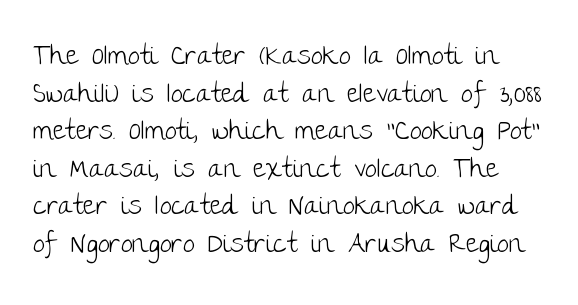
Q: Is the text bold? A: No.
Q: Is the text italic (slanted)? A: No, it is upright.
Q: Is the text underlined? A: No.
Q: Is the spacing between letters normal or unusually wide? A: Normal.
Q: Is the spacing between lines tight, normal or loose? A: Normal.
